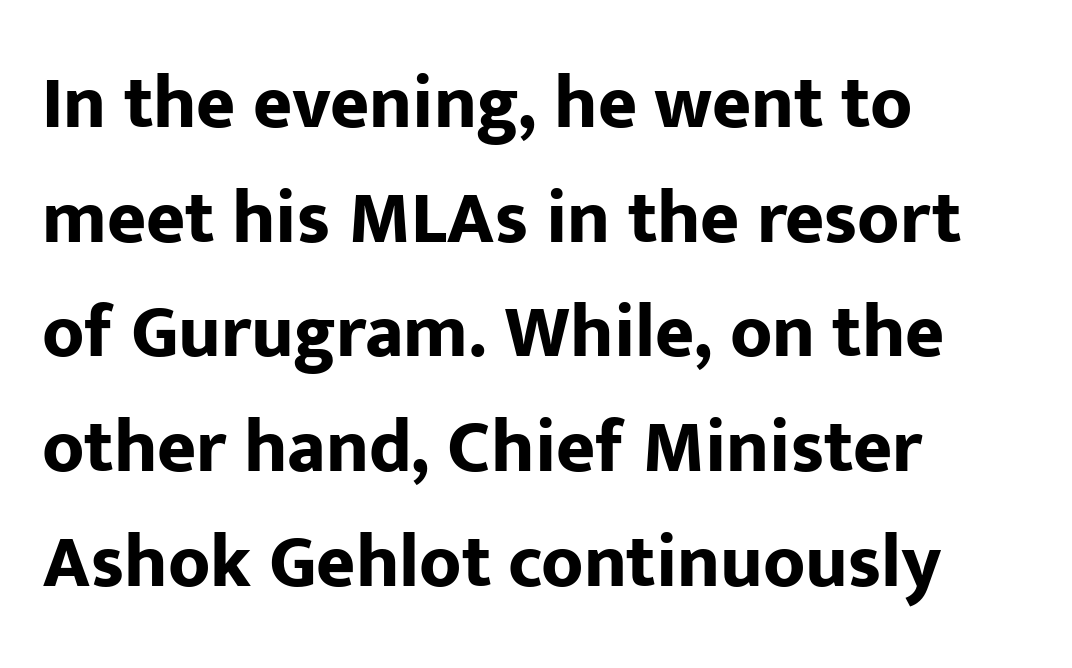
Q: Is the text bold? A: Yes.
Q: Is the text italic (slanted)? A: No, it is upright.
Q: Is the typeface a serif or a sans-serif typeface? A: Sans-serif.
Q: Is the text underlined? A: No.
Q: How is the paragraph aligned? A: Left-aligned.
Q: Is the spacing between letters normal or unusually wide? A: Normal.
Q: Is the spacing between lines tight, normal or loose? A: Normal.
Q: Width (condensed, normal, or wide)? A: Normal.
Q: Stroke contrast? A: Low.
Q: x-height? A: Medium.
Q: Monospaced? A: No.
